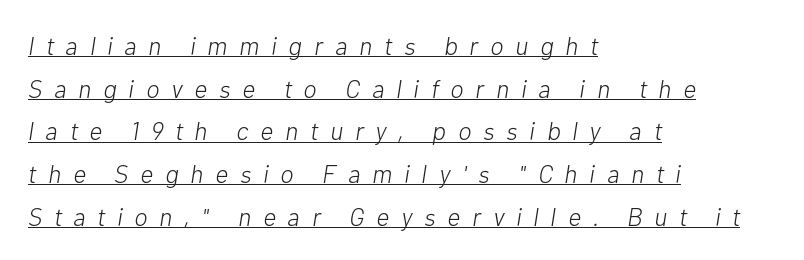
{"italic": "yes", "lean": "right", "slant_degrees": 10, "bold": "no", "underline": "yes", "align": "left", "line_spacing_ratio": 1.71, "letter_spacing": "wide", "letter_spacing_em": 0.48, "glyph_px": 25}
